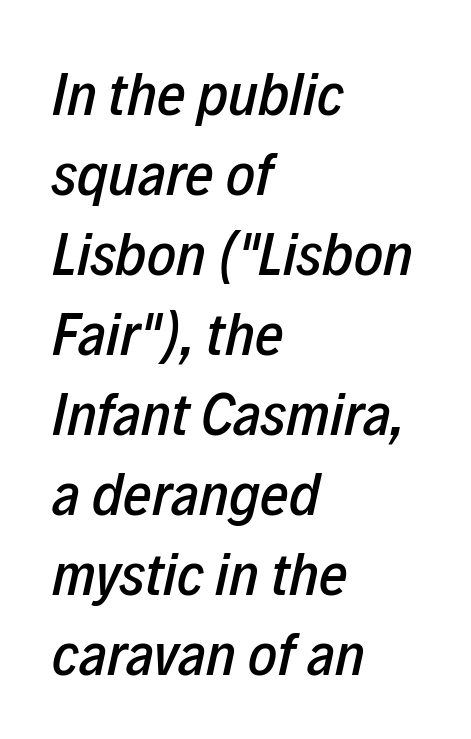
{"italic": "yes", "lean": "right", "slant_degrees": 12, "width": "condensed", "stroke_contrast": "low", "x_height": "medium", "monospaced": "no", "underline": "no", "align": "left", "line_spacing": "normal", "line_spacing_ratio": 1.29, "letter_spacing": "normal", "letter_spacing_em": 0.0, "glyph_px": 62}
